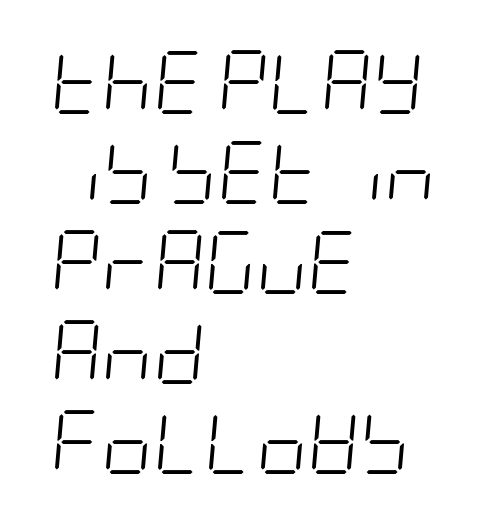
Honestly, there is no underline to notice here at all. Reading down the block, your eye returns to a fixed left position each line. The type is set solid horizontally, with unmodified tracking. Each new line begins a customary step beneath the previous one. In terms of posture, this sample is oblique. Weight: not bold — regular or lighter.
